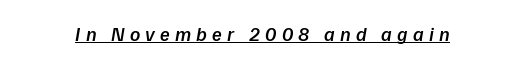
The image shows 20 px text type, italic (leaning right); set unusually wide letter spacing (+0.26 em), underlined.
